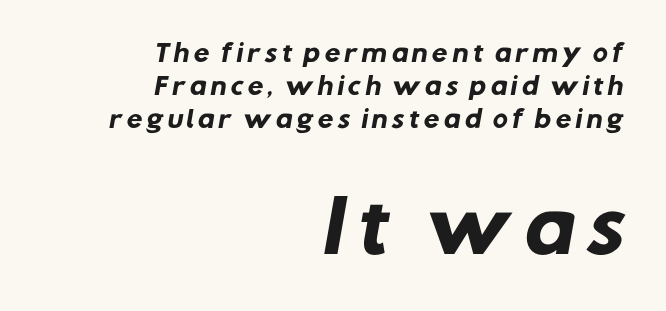
Alignment: flush right. Whoever set this made the second block the dominant, larger element. The passage shown is typeset with a sans-serif family. Looks like regular typesetting: each glyph gets only the width it needs.
